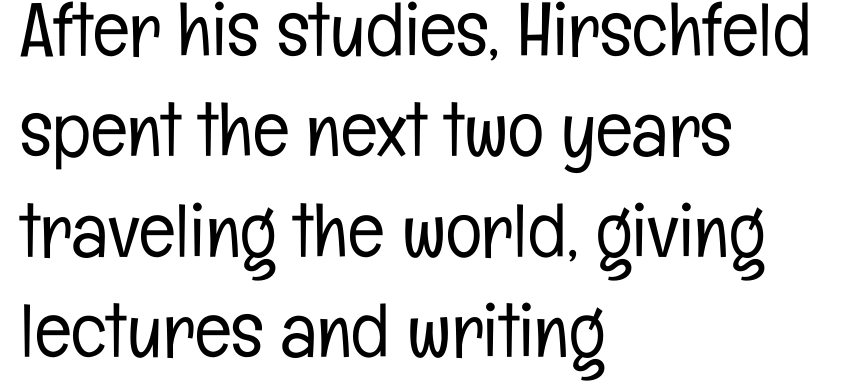
Q: Is the text bold? A: No.
Q: Is the text italic (slanted)? A: No, it is upright.
Q: Is the typeface a serif or a sans-serif typeface? A: Sans-serif.
Q: Is the text underlined? A: No.
Q: How is the paragraph aligned? A: Left-aligned.
Q: Is the spacing between letters normal or unusually wide? A: Normal.
Q: Is the spacing between lines tight, normal or loose? A: Normal.
Q: Width (condensed, normal, or wide)? A: Condensed.
Q: Stroke contrast? A: Low.
Q: x-height? A: Medium.
Q: Monospaced? A: No.
